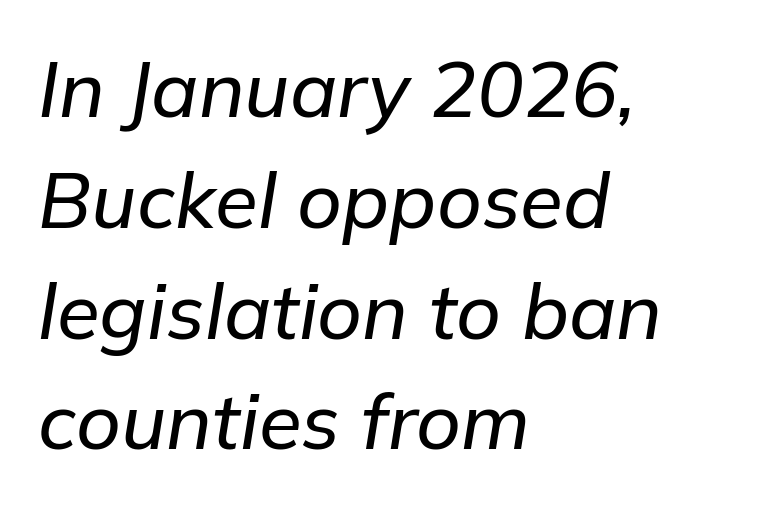
{"italic": "yes", "lean": "right", "slant_degrees": 9, "width": "normal", "stroke_contrast": "low", "x_height": "medium", "monospaced": "no", "underline": "no", "align": "left", "line_spacing": "normal", "line_spacing_ratio": 1.42, "letter_spacing": "normal", "letter_spacing_em": 0.0, "glyph_px": 78}
